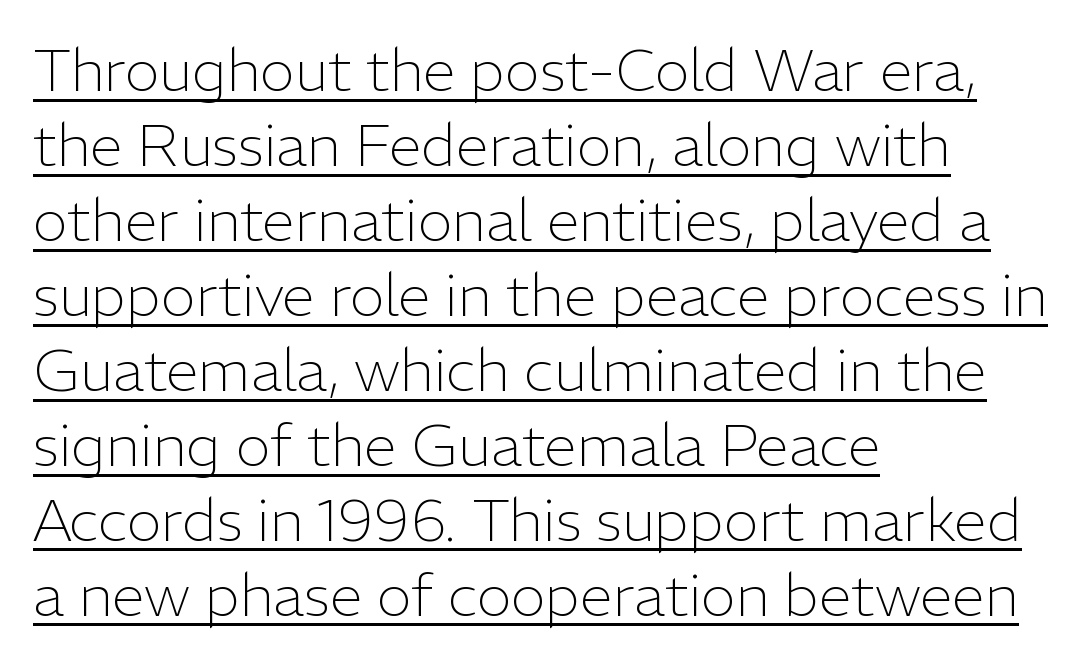
Q: Is the text bold? A: No.
Q: Is the text italic (slanted)? A: No, it is upright.
Q: Is the typeface a serif or a sans-serif typeface? A: Sans-serif.
Q: Is the text underlined? A: Yes.
Q: How is the paragraph aligned? A: Left-aligned.
Q: Is the spacing between letters normal or unusually wide? A: Normal.
Q: Is the spacing between lines tight, normal or loose? A: Normal.
Q: Width (condensed, normal, or wide)? A: Normal.
Q: Stroke contrast? A: Low.
Q: x-height? A: Medium.
Q: Monospaced? A: No.
